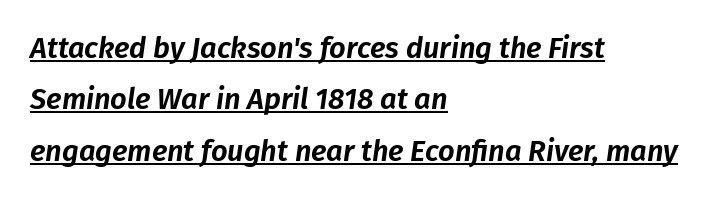
The image shows 29 px text type, italic (leaning right); set left-aligned, line spacing 1.77x, normal letter spacing, underlined; low stroke contrast and a medium x-height.
